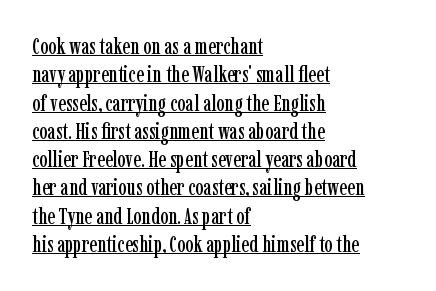
{"italic": "no", "underline": "yes", "align": "left", "line_spacing_ratio": 1.23, "letter_spacing": "normal", "letter_spacing_em": 0.0, "glyph_px": 23}
